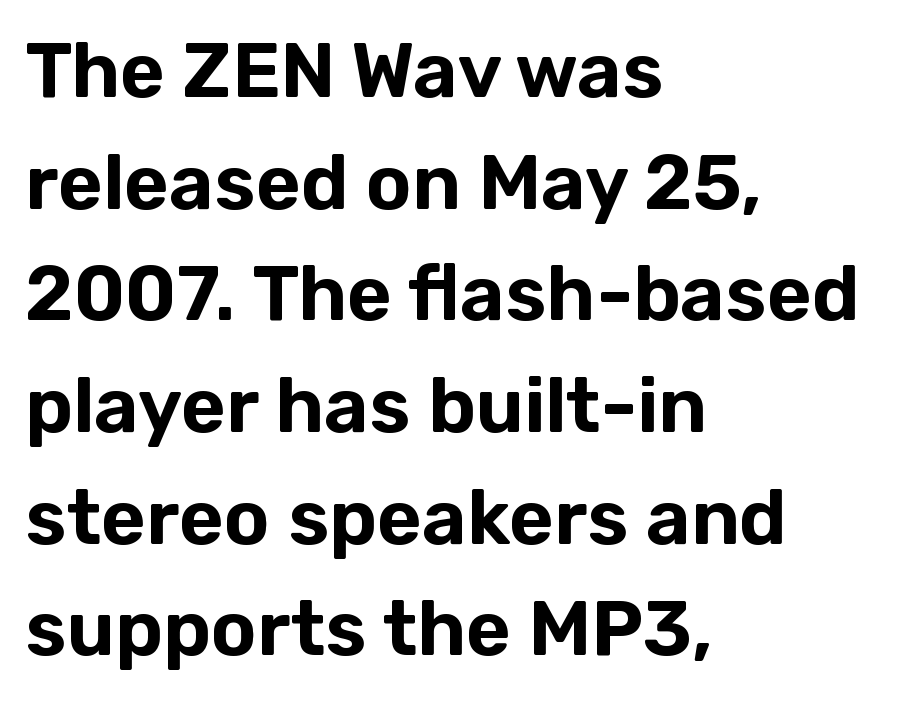
The paragraph has a hard left edge and a soft right edge. Note the varied advance widths — an 'i' is clearly narrower than an 'm'. I'd call this a sans setting — the letters go barefoot. Clear beneath every line of the passage. A typesetter would call this zero additional tracking. This sample uses an upright cut, with every glyph sitting square on the baseline.
